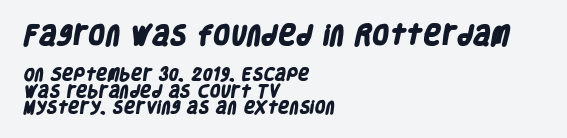
The image shows 22 px bold type; set left-aligned, line spacing 1.17x, normal letter spacing, not underlined; the first (top) block is 1.57x larger.
